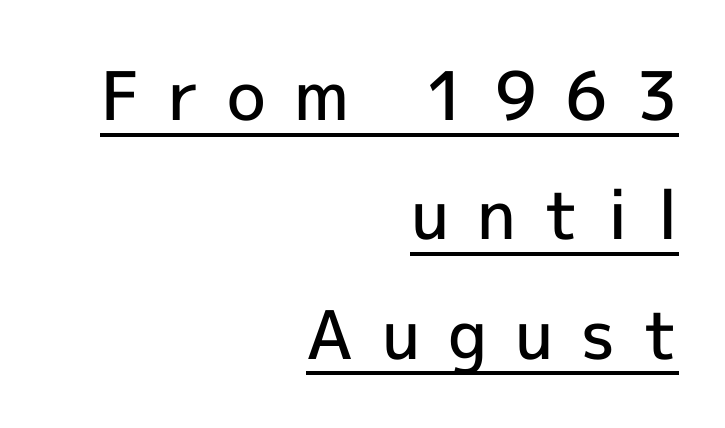
{"serif": "no", "italic": "no", "bold": "semi", "weight": "semibold", "width": "normal", "x_height": "medium", "monospaced": "no", "underline": "yes", "align": "right", "line_spacing_ratio": 1.78, "letter_spacing": "wide", "letter_spacing_em": 0.42, "glyph_px": 67}
